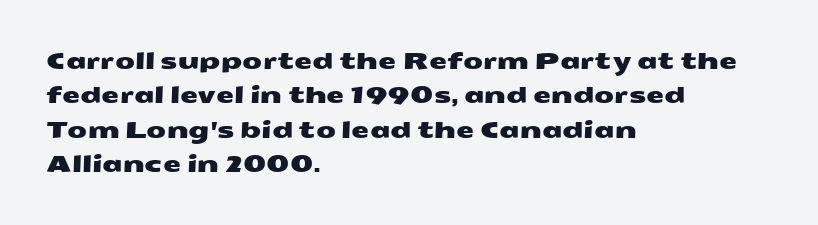
The image shows 23 px text type; set left-aligned, normal line spacing (1.49x), normal letter spacing, not underlined.
